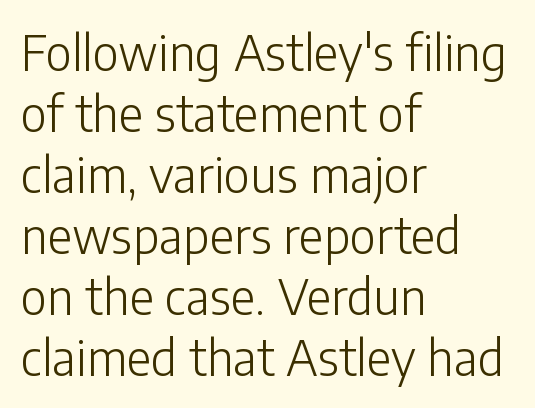
Check where the strokes stop: nothing finishes them off — pure sans. Caption: face not bold, strokes unweighted. The lines sit at an ordinary, default distance from one another. The font's upright variant was chosen for this text. Left-aligned paragraph, ragged on the right. Descenders are the only things crossing below the line.
